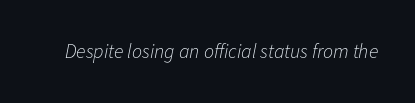
Q: Is the text bold? A: No.
Q: Is the text italic (slanted)? A: Yes, it leans right by about 11 degrees.
Q: Is the text underlined? A: No.
Q: Is the spacing between letters normal or unusually wide? A: Normal.
